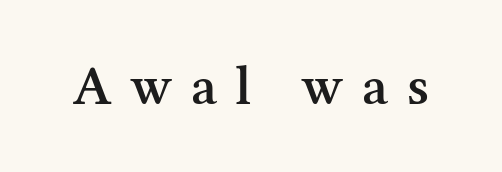
Q: Is the text bold? A: Semi-bold.
Q: Is the text italic (slanted)? A: No, it is upright.
Q: Is the typeface a serif or a sans-serif typeface? A: Serif.
Q: Is the text underlined? A: No.
Q: Is the spacing between letters normal or unusually wide? A: Unusually wide.
Q: Width (condensed, normal, or wide)? A: Normal.
Q: Stroke contrast? A: Medium.
Q: x-height? A: Medium.
Q: Monospaced? A: No.
